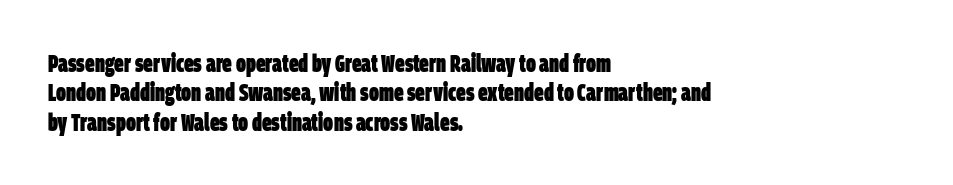
Left-aligned paragraph, ragged on the right. This is heavy type, rendered in bold. Letter spacing: default. The strip under each line holds only bare page.
